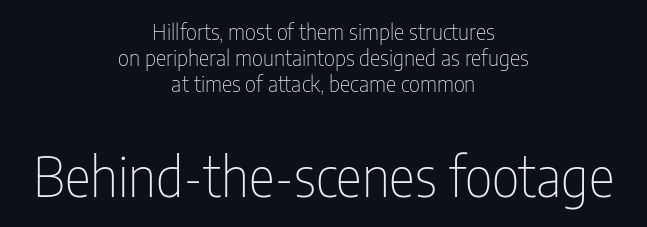
The image shows 55 px thin, condensed sans-serif type, upright; set centered, line spacing 1.19x, normal letter spacing, not underlined; the second (bottom) block is 2.5x larger; low stroke contrast and a medium x-height.
